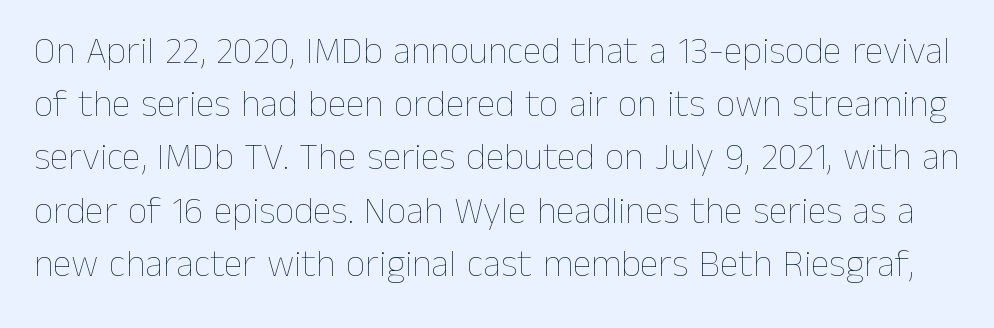
The image shows 38 px thin type, upright; set normal line spacing (1.4x), normal letter spacing, not underlined; low stroke contrast and a medium x-height.
